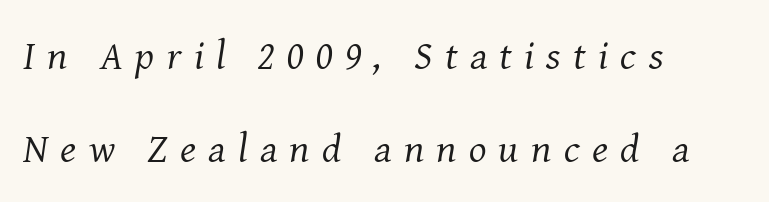
{"serif": "yes", "italic": "yes", "lean": "right", "slant_degrees": 8, "bold": "no", "weight": "regular", "width": "normal", "stroke_contrast": "medium", "x_height": "medium", "monospaced": "no", "underline": "no", "align": "left", "line_spacing": "loose", "line_spacing_ratio": 2.28, "letter_spacing": "wide", "letter_spacing_em": 0.3, "glyph_px": 41}
